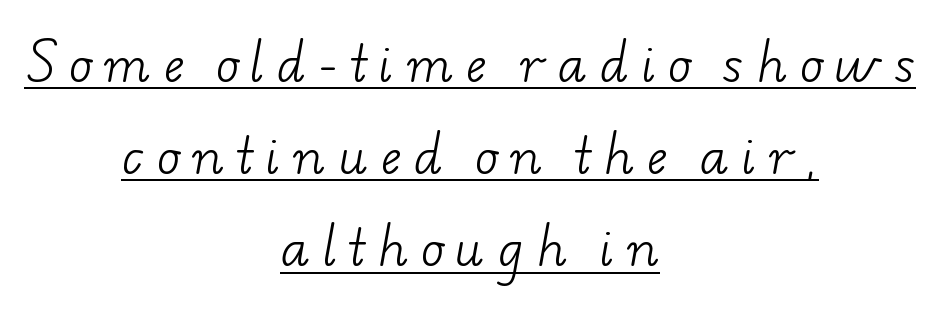
The image shows 48 px light, wide serif type; set centered, loose line spacing (1.92x), unusually wide letter spacing (+0.28 em), underlined; low stroke contrast and a small x-height.
